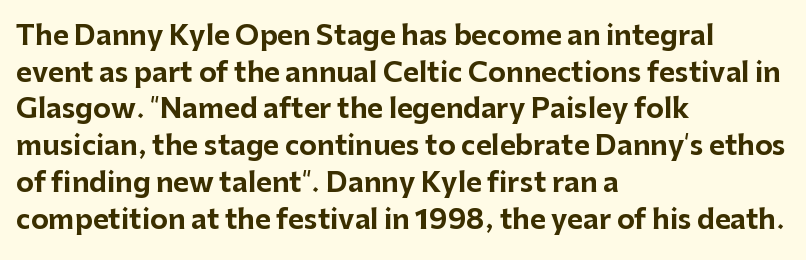
Q: Is the text bold? A: Yes.
Q: Is the text italic (slanted)? A: No, it is upright.
Q: Is the text underlined? A: No.
Q: How is the paragraph aligned? A: Left-aligned.
Q: Is the spacing between letters normal or unusually wide? A: Normal.
Q: Is the spacing between lines tight, normal or loose? A: Normal.
